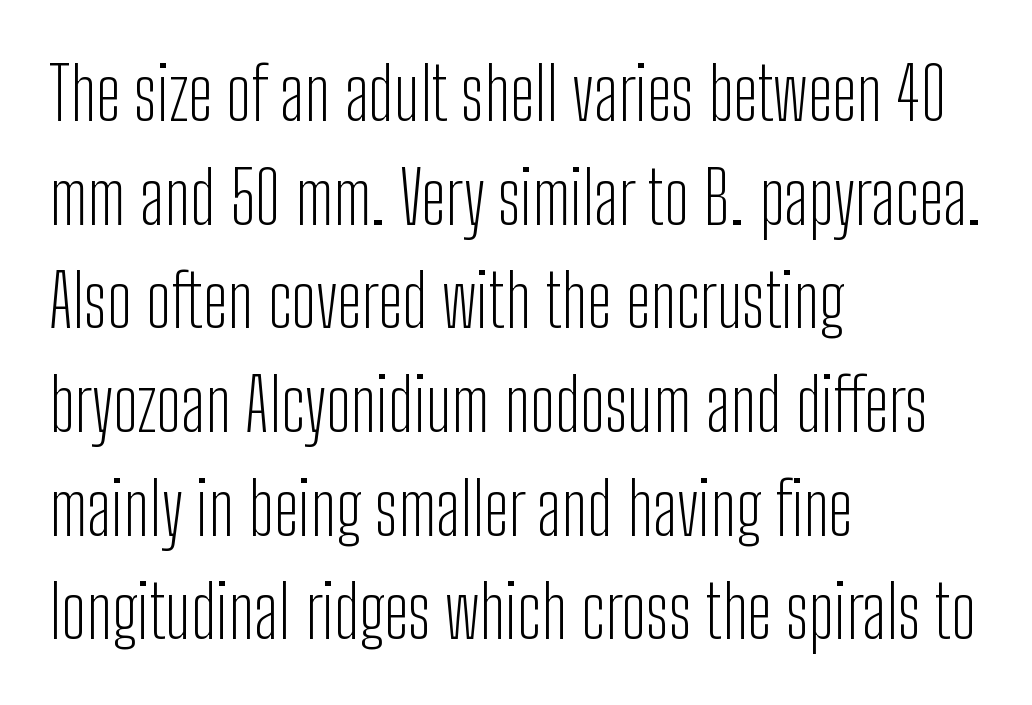
The vertical gap from one line to the next is medium. Ascenders rise straight up at ninety degrees. The rag falls on the right side of this text block. I'd call this a sans setting — the letters go barefoot. Proportional: the letters do not fall into vertical columns. Heft: none added — not bold.
